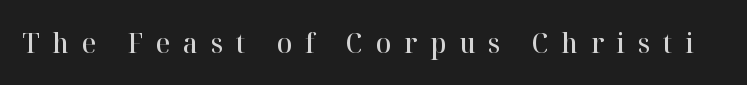
{"serif": "yes", "italic": "no", "bold": "semi", "weight": "semibold", "width": "normal", "stroke_contrast": "high", "x_height": "medium", "monospaced": "no", "underline": "no", "letter_spacing": "wide", "letter_spacing_em": 0.46, "glyph_px": 28}
